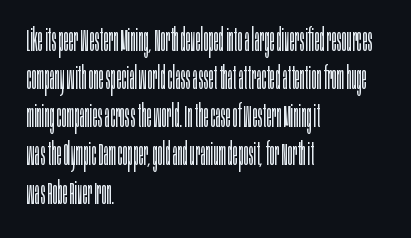
{"serif": "no", "italic": "no", "bold": "no", "weight": "light", "width": "condensed", "stroke_contrast": "low", "x_height": "large", "monospaced": "no", "underline": "no", "align": "left", "line_spacing_ratio": 1.23, "letter_spacing": "normal", "letter_spacing_em": 0.0, "glyph_px": 31}
